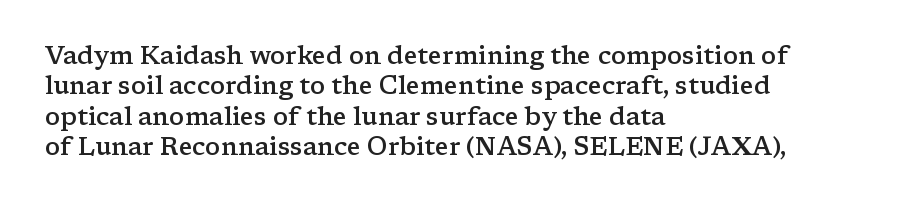
Q: Is the text bold? A: Semi-bold.
Q: Is the text italic (slanted)? A: No, it is upright.
Q: Is the text underlined? A: No.
Q: How is the paragraph aligned? A: Left-aligned.
Q: Is the spacing between letters normal or unusually wide? A: Normal.
